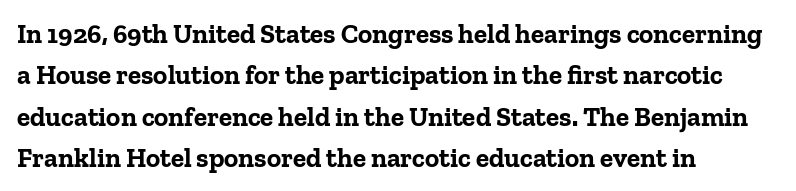
{"italic": "no", "bold": "yes", "underline": "no", "align": "left", "line_spacing": "normal", "line_spacing_ratio": 1.53, "letter_spacing": "normal", "letter_spacing_em": 0.0, "glyph_px": 27}
